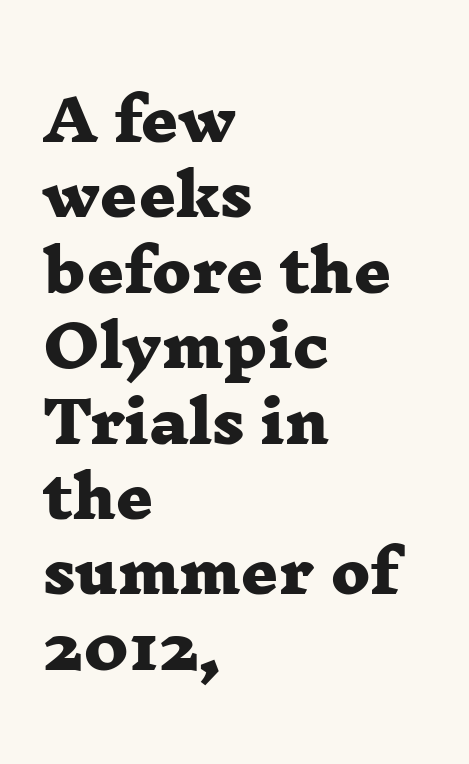
Q: Is the text bold? A: Yes.
Q: Is the typeface a serif or a sans-serif typeface? A: Serif.
Q: Is the text underlined? A: No.
Q: How is the paragraph aligned? A: Left-aligned.
Q: Is the spacing between letters normal or unusually wide? A: Normal.
Q: Is the spacing between lines tight, normal or loose? A: Normal.
Q: Width (condensed, normal, or wide)? A: Wide.
Q: Stroke contrast? A: Low.
Q: x-height? A: Medium.
Q: Monospaced? A: No.
